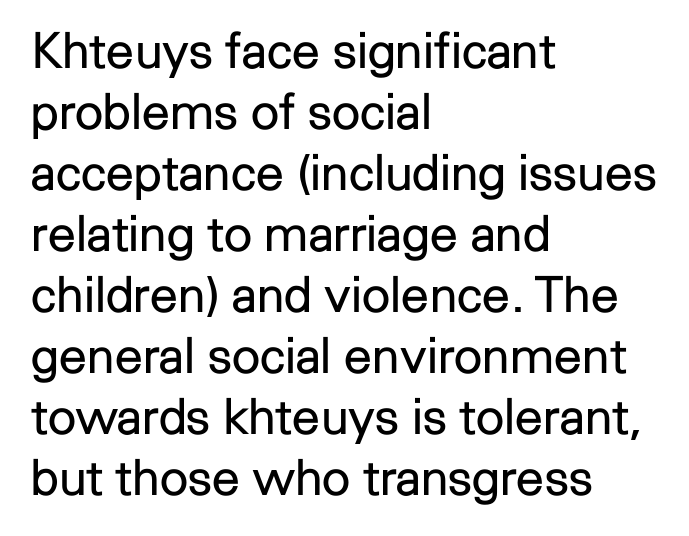
The image shows 50 px regular-weight sans-serif type, upright; set left-aligned, line spacing 1.22x, normal letter spacing, not underlined; low stroke contrast and a medium x-height.
